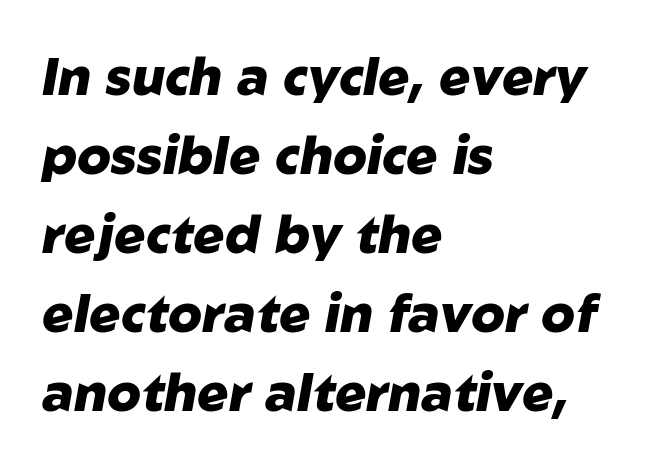
The image shows 52 px heavy type, italic (leaning right); set left-aligned, normal line spacing (1.52x), normal letter spacing, not underlined; low stroke contrast and a medium x-height.
